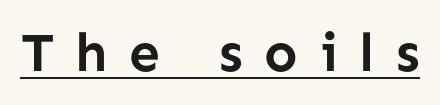
Spacing verdict: proportional, widths tailored to each character. Vertical strokes here are truly vertical. The face used here is a sans, in the tradition of grotesques and geometrics. Check the space under the baseline: a stroke is drawn there.
